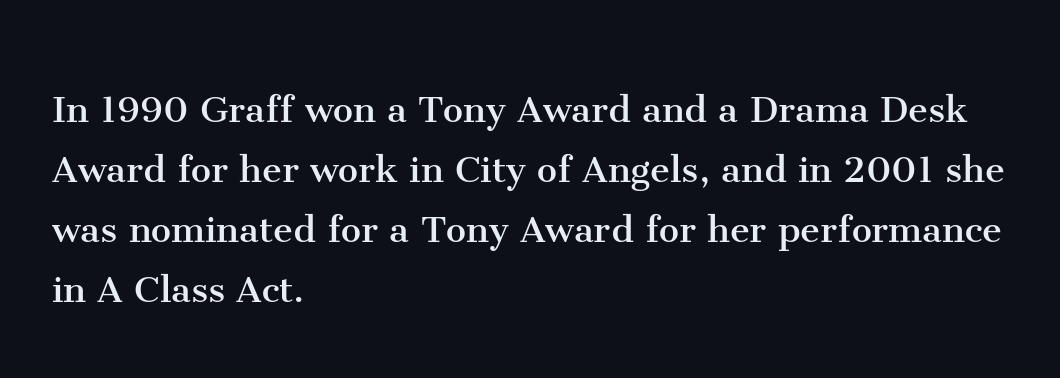
Each letter keeps its own natural width here, so spacing adapts to shape. Line beginnings align vertically; line endings do not. The font family rendered here belongs to the serif group. The font's upright variant was chosen for this text.
